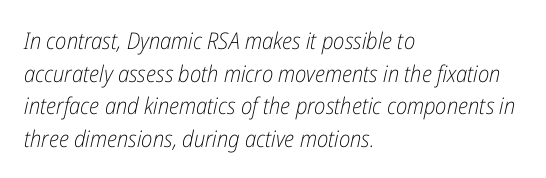
{"italic": "yes", "lean": "right", "slant_degrees": 12, "bold": "no", "underline": "no", "align": "left", "line_spacing": "normal", "line_spacing_ratio": 1.42, "letter_spacing": "normal", "letter_spacing_em": 0.0, "glyph_px": 23}
